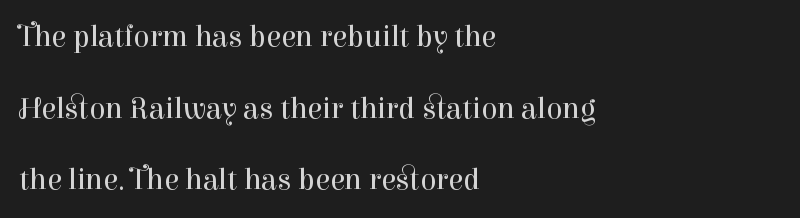
Little horizontal feet cap the strokes, marking this as serif type. The letters advance in unequal steps, a hallmark of proportional type. Posture: straight, roman, zero tilt. Characters follow at the spacing the type designer built in.
